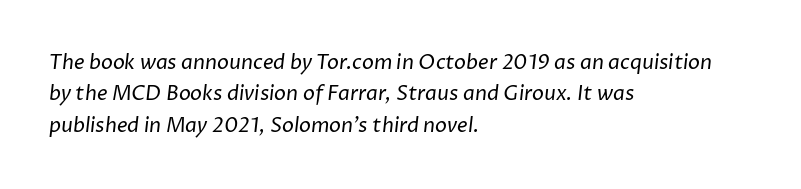
Q: Is the text bold? A: No.
Q: Is the text underlined? A: No.
Q: How is the paragraph aligned? A: Left-aligned.
Q: Is the spacing between letters normal or unusually wide? A: Normal.
Q: Is the spacing between lines tight, normal or loose? A: Normal.
